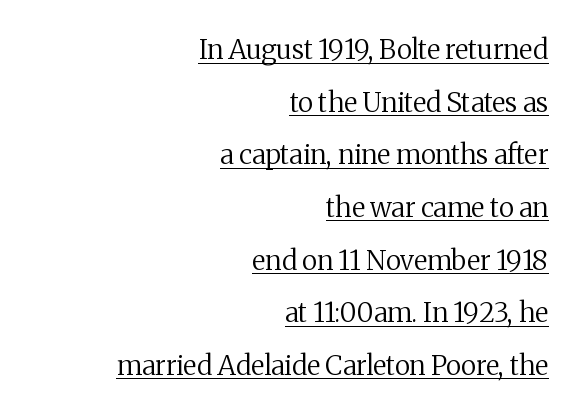
What stands out about the letter spacing? Nothing — it is the standard amount. You can see a thin bar hugging the bottom of the glyphs. Leading: increased. The font's upright variant was chosen for this text.
